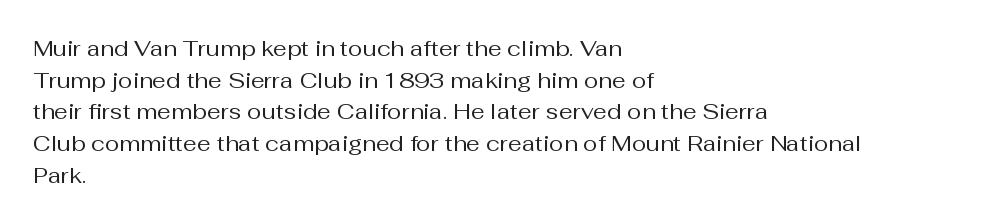
{"italic": "no", "bold": "no", "underline": "no", "align": "left", "line_spacing": "normal", "line_spacing_ratio": 1.44, "letter_spacing": "normal", "letter_spacing_em": 0.0, "glyph_px": 22}
